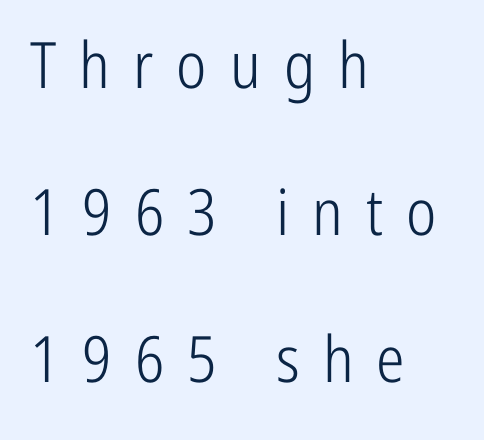
{"serif": "no", "italic": "no", "bold": "no", "weight": "light", "width": "condensed", "stroke_contrast": "low", "x_height": "medium", "monospaced": "no", "underline": "no", "align": "left", "line_spacing": "loose", "line_spacing_ratio": 2.3, "letter_spacing": "wide", "letter_spacing_em": 0.36, "glyph_px": 64}
